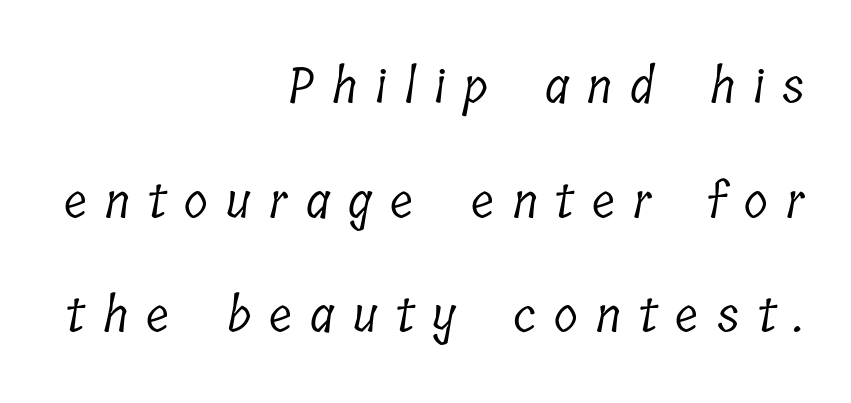
Vertically, the passage feels expansive, rows floating well apart. Caption: expanded tracking, letters set apart. The ragged edge is on the left, which tells us the setting is flush right. Character widths vary here, with narrow letters taking less room than wide ones. Stem width sits at or under what a default text font uses. The baseline area is clear.
